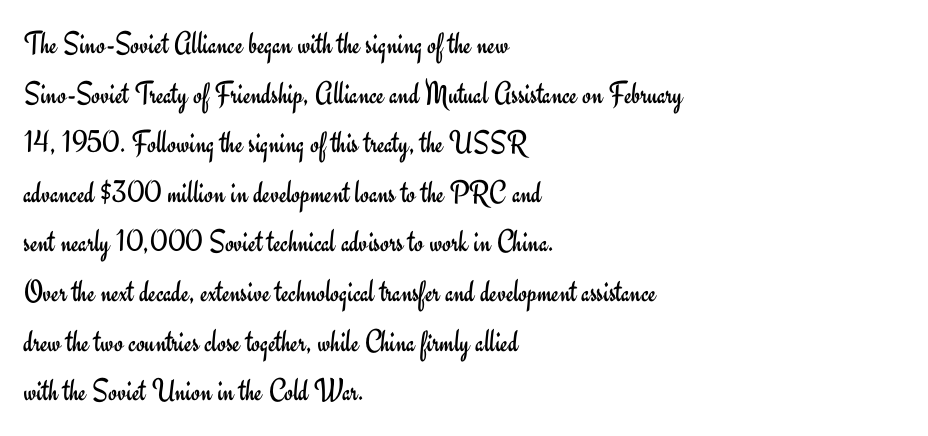
Q: Is the text bold? A: No.
Q: Is the text italic (slanted)? A: Yes.
Q: Is the typeface a serif or a sans-serif typeface? A: Sans-serif.
Q: Is the text underlined? A: No.
Q: How is the paragraph aligned? A: Left-aligned.
Q: Is the spacing between letters normal or unusually wide? A: Normal.
Q: Is the spacing between lines tight, normal or loose? A: Normal.
Q: Width (condensed, normal, or wide)? A: Normal.
Q: Stroke contrast? A: Low.
Q: x-height? A: Small.
Q: Monospaced? A: No.
